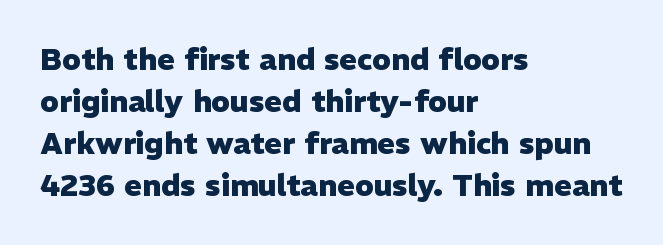
Q: Is the text bold? A: Yes.
Q: Is the text italic (slanted)? A: No, it is upright.
Q: Is the typeface a serif or a sans-serif typeface? A: Sans-serif.
Q: Is the text underlined? A: No.
Q: How is the paragraph aligned? A: Left-aligned.
Q: Is the spacing between letters normal or unusually wide? A: Normal.
Q: Is the spacing between lines tight, normal or loose? A: Normal.
Q: Width (condensed, normal, or wide)? A: Normal.
Q: Stroke contrast? A: Low.
Q: x-height? A: Medium.
Q: Monospaced? A: No.
